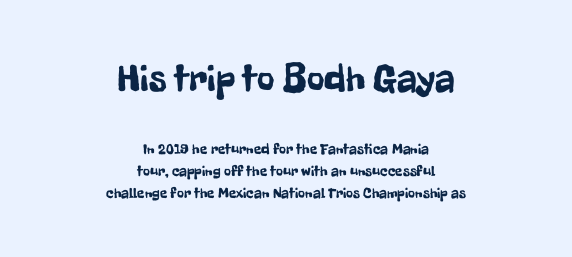
The image shows 38 px condensed sans-serif type, upright; set centered, normal line spacing (1.45x), normal letter spacing, not underlined; the first (top) block is 2.53x larger; low stroke contrast and a medium x-height.
